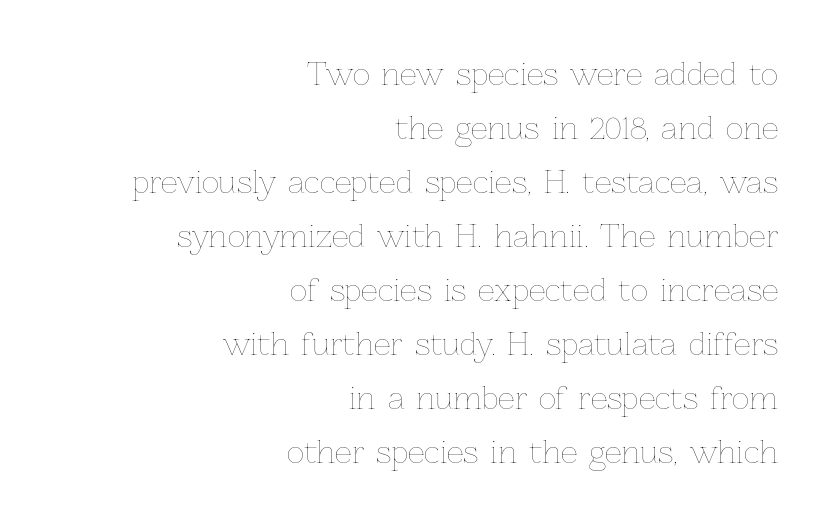
Q: Is the text bold? A: No.
Q: Is the text italic (slanted)? A: No, it is upright.
Q: Is the text underlined? A: No.
Q: How is the paragraph aligned? A: Right-aligned.
Q: Is the spacing between letters normal or unusually wide? A: Normal.
Q: Width (condensed, normal, or wide)? A: Normal.
Q: Stroke contrast? A: Low.
Q: x-height? A: Medium.
Q: Monospaced? A: No.
